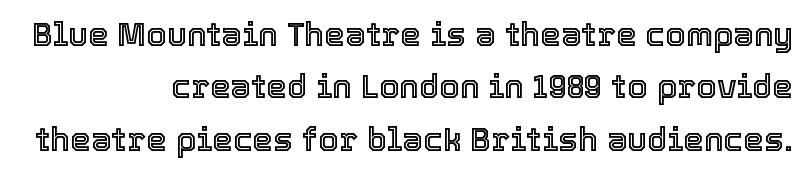
The image shows 33 px text type, upright; set right-aligned, normal line spacing (1.59x), normal letter spacing, not underlined; a medium x-height.
